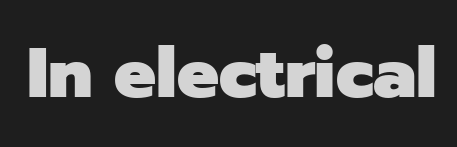
{"serif": "no", "italic": "no", "bold": "yes", "weight": "heavy", "width": "normal", "stroke_contrast": "low", "x_height": "medium", "monospaced": "no", "underline": "no", "letter_spacing": "normal", "letter_spacing_em": 0.0, "glyph_px": 70}
